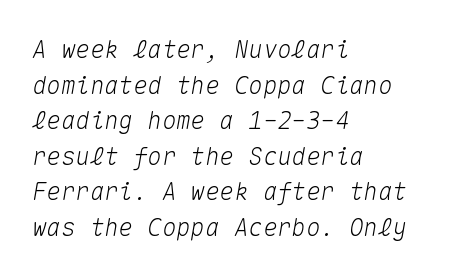
The image shows 24 px text type, italic (leaning right); set left-aligned, normal line spacing (1.48x), normal letter spacing, not underlined.
